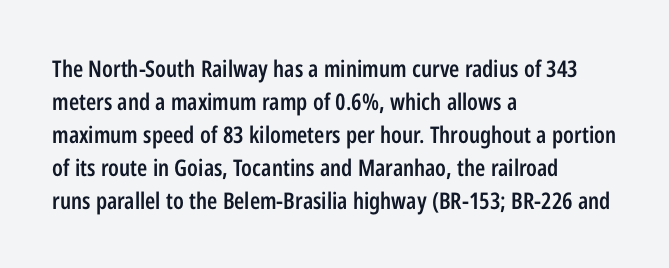
The image shows 23 px text type, upright; set left-aligned, normal line spacing (1.43x), normal letter spacing, not underlined.
